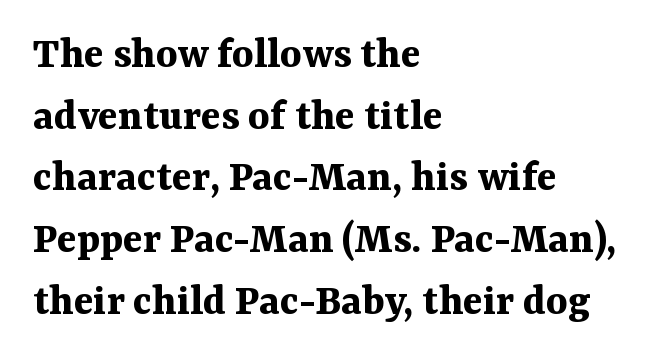
The image shows 46 px bold serif type, upright; set left-aligned, normal line spacing (1.34x), normal letter spacing, not underlined; medium stroke contrast and a medium x-height.
